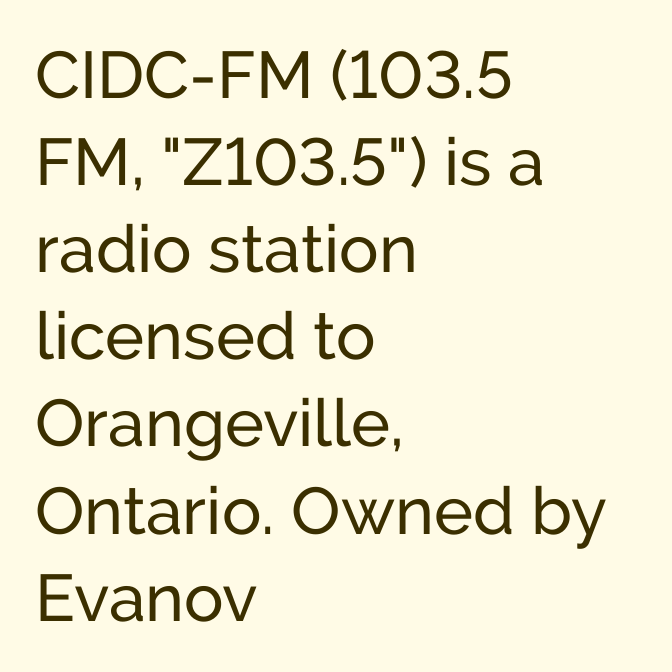
Q: Is the text italic (slanted)? A: No, it is upright.
Q: Is the typeface a serif or a sans-serif typeface? A: Sans-serif.
Q: Is the text underlined? A: No.
Q: How is the paragraph aligned? A: Left-aligned.
Q: Is the spacing between letters normal or unusually wide? A: Normal.
Q: Is the spacing between lines tight, normal or loose? A: Normal.
Q: Width (condensed, normal, or wide)? A: Normal.
Q: Stroke contrast? A: Low.
Q: x-height? A: Medium.
Q: Monospaced? A: No.
